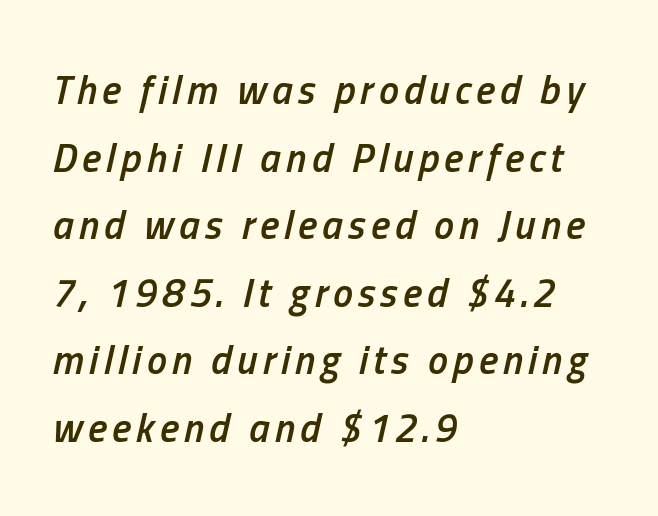
The image shows 40 px semibold, condensed type, italic (leaning right); set left-aligned, normal line spacing (1.69x), not underlined; low stroke contrast and a medium x-height.
